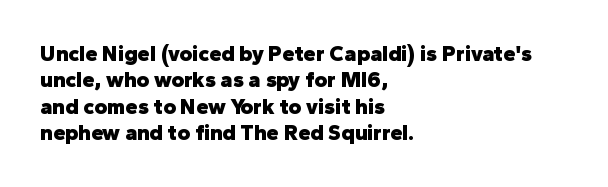
Q: Is the text bold? A: Yes.
Q: Is the text italic (slanted)? A: No, it is upright.
Q: Is the text underlined? A: No.
Q: How is the paragraph aligned? A: Left-aligned.
Q: Is the spacing between letters normal or unusually wide? A: Normal.
